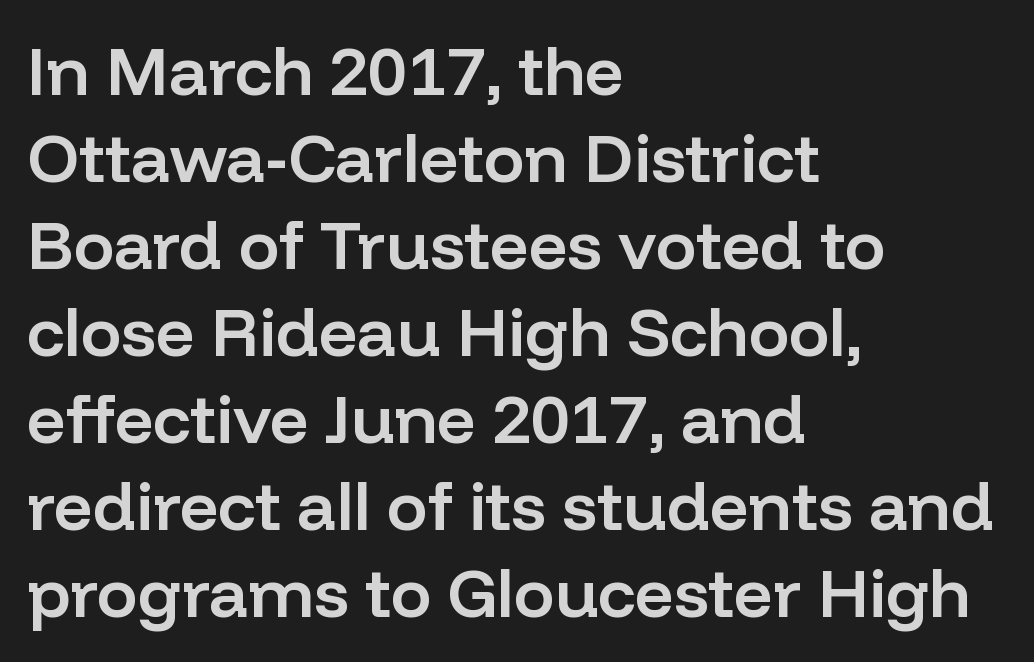
{"serif": "no", "italic": "no", "bold": "semi", "weight": "semibold", "width": "normal", "stroke_contrast": "low", "x_height": "medium", "monospaced": "no", "underline": "no", "align": "left", "line_spacing": "normal", "line_spacing_ratio": 1.28, "letter_spacing": "normal", "letter_spacing_em": 0.0, "glyph_px": 68}
